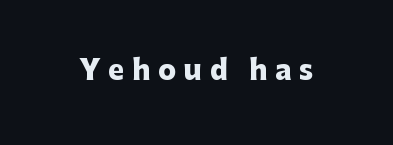
{"italic": "no", "bold": "yes", "underline": "no", "letter_spacing": "wide", "letter_spacing_em": 0.29, "glyph_px": 27}
